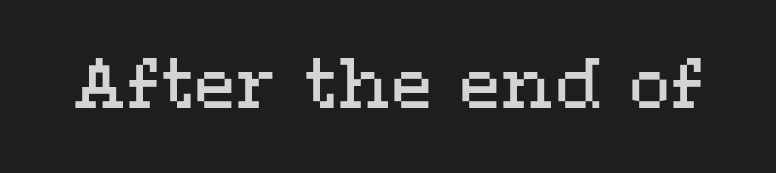
Q: Is the text bold? A: No.
Q: Is the text italic (slanted)? A: No, it is upright.
Q: Is the text underlined? A: No.
Q: Is the spacing between letters normal or unusually wide? A: Normal.
Q: Width (condensed, normal, or wide)? A: Wide.
Q: Stroke contrast? A: Medium.
Q: x-height? A: Medium.
Q: Monospaced? A: No.
